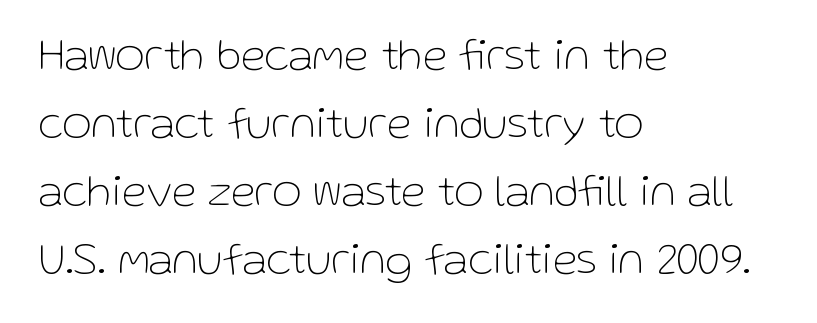
Q: Is the text bold? A: No.
Q: Is the text italic (slanted)? A: No, it is upright.
Q: Is the typeface a serif or a sans-serif typeface? A: Sans-serif.
Q: Is the text underlined? A: No.
Q: How is the paragraph aligned? A: Left-aligned.
Q: Is the spacing between letters normal or unusually wide? A: Normal.
Q: Is the spacing between lines tight, normal or loose? A: Normal.
Q: Width (condensed, normal, or wide)? A: Normal.
Q: Stroke contrast? A: Low.
Q: x-height? A: Medium.
Q: Monospaced? A: No.
